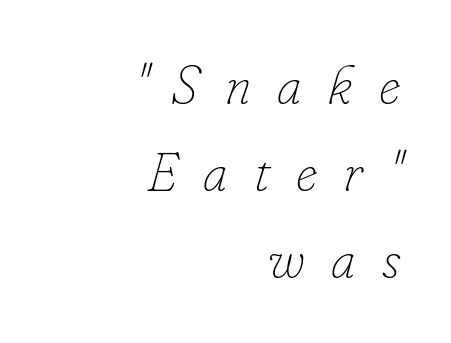
The image shows 54 px thin type, italic (leaning right); set right-aligned, normal line spacing (1.61x), unusually wide letter spacing (+0.48 em), not underlined; low stroke contrast and a small x-height.
